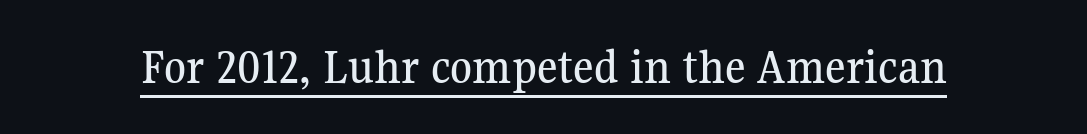
{"serif": "yes", "italic": "no", "width": "normal", "stroke_contrast": "medium", "x_height": "medium", "monospaced": "no", "underline": "yes", "letter_spacing": "normal", "letter_spacing_em": 0.0, "glyph_px": 50}
